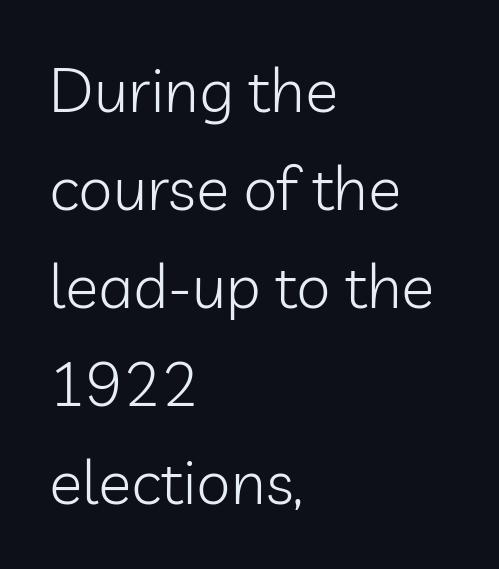
Q: Is the text bold? A: No.
Q: Is the text italic (slanted)? A: No, it is upright.
Q: Is the typeface a serif or a sans-serif typeface? A: Sans-serif.
Q: Is the text underlined? A: No.
Q: How is the paragraph aligned? A: Left-aligned.
Q: Is the spacing between letters normal or unusually wide? A: Normal.
Q: Is the spacing between lines tight, normal or loose? A: Normal.
Q: Width (condensed, normal, or wide)? A: Normal.
Q: Stroke contrast? A: Low.
Q: x-height? A: Medium.
Q: Monospaced? A: No.
